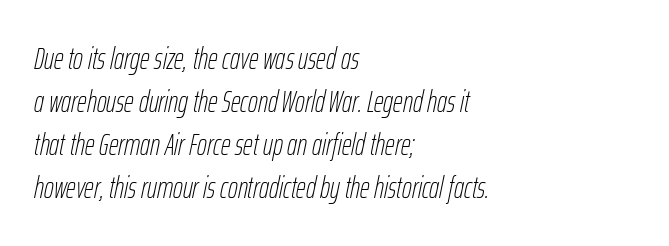
The image shows 30 px thin, condensed type, italic (leaning right); set left-aligned, normal line spacing (1.43x), normal letter spacing, not underlined; low stroke contrast and a medium x-height.
